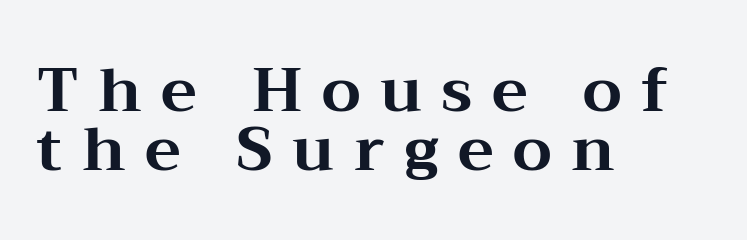
{"serif": "yes", "italic": "no", "bold": "yes", "weight": "bold", "width": "wide", "stroke_contrast": "medium", "x_height": "medium", "monospaced": "no", "underline": "no", "align": "left", "line_spacing": "tight", "line_spacing_ratio": 0.96, "letter_spacing": "wide", "letter_spacing_em": 0.32, "glyph_px": 61}
